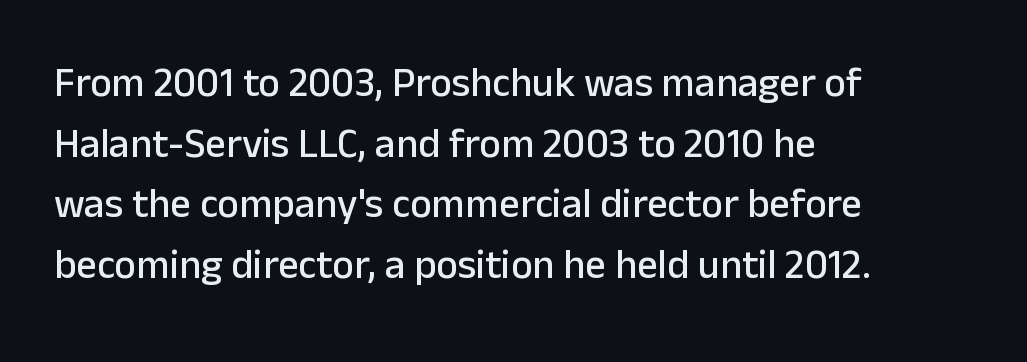
Q: Is the text italic (slanted)? A: No, it is upright.
Q: Is the typeface a serif or a sans-serif typeface? A: Sans-serif.
Q: Is the text underlined? A: No.
Q: How is the paragraph aligned? A: Left-aligned.
Q: Is the spacing between letters normal or unusually wide? A: Normal.
Q: Is the spacing between lines tight, normal or loose? A: Normal.
Q: Width (condensed, normal, or wide)? A: Normal.
Q: Stroke contrast? A: Low.
Q: x-height? A: Medium.
Q: Monospaced? A: No.
